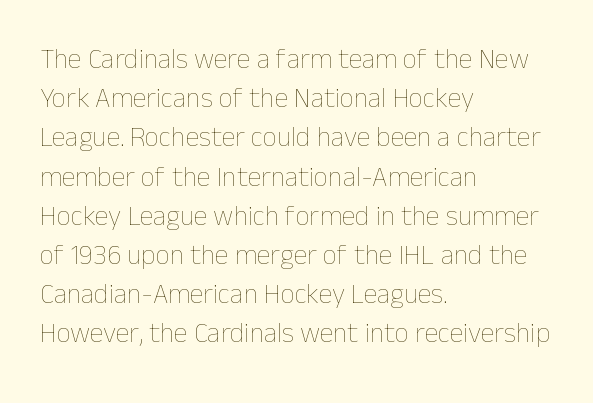
{"italic": "no", "bold": "no", "weight": "thin", "width": "normal", "stroke_contrast": "low", "x_height": "medium", "monospaced": "no", "underline": "no", "align": "left", "line_spacing": "normal", "line_spacing_ratio": 1.4, "letter_spacing": "normal", "letter_spacing_em": 0.0, "glyph_px": 28}
